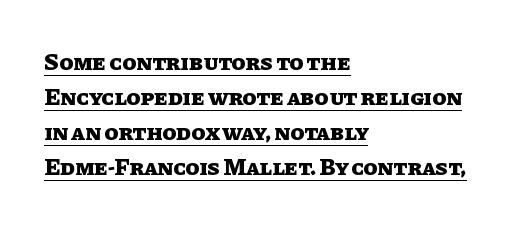
The image shows 23 px bold type, upright; set left-aligned, normal line spacing (1.52x), normal letter spacing, underlined.
